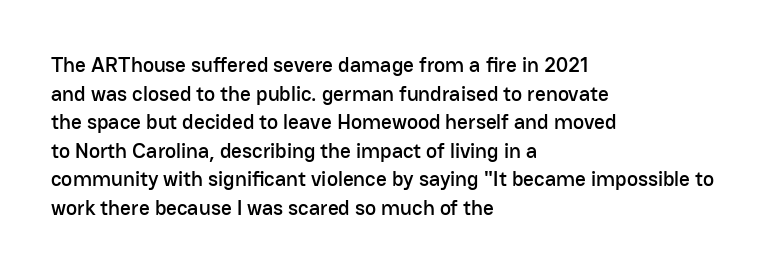
Q: Is the text italic (slanted)? A: No, it is upright.
Q: Is the text underlined? A: No.
Q: How is the paragraph aligned? A: Left-aligned.
Q: Is the spacing between letters normal or unusually wide? A: Normal.
Q: Is the spacing between lines tight, normal or loose? A: Normal.
